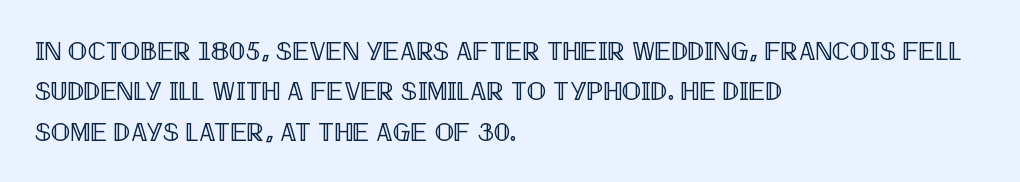
Q: Is the text italic (slanted)? A: No, it is upright.
Q: Is the text underlined? A: No.
Q: How is the paragraph aligned? A: Left-aligned.
Q: Is the spacing between letters normal or unusually wide? A: Normal.
Q: Is the spacing between lines tight, normal or loose? A: Normal.
